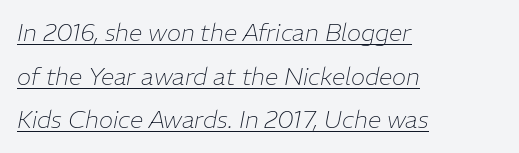
{"italic": "yes", "lean": "right", "slant_degrees": 11, "bold": "no", "underline": "yes", "align": "left", "line_spacing_ratio": 1.82, "letter_spacing": "normal", "letter_spacing_em": 0.0, "glyph_px": 24}
